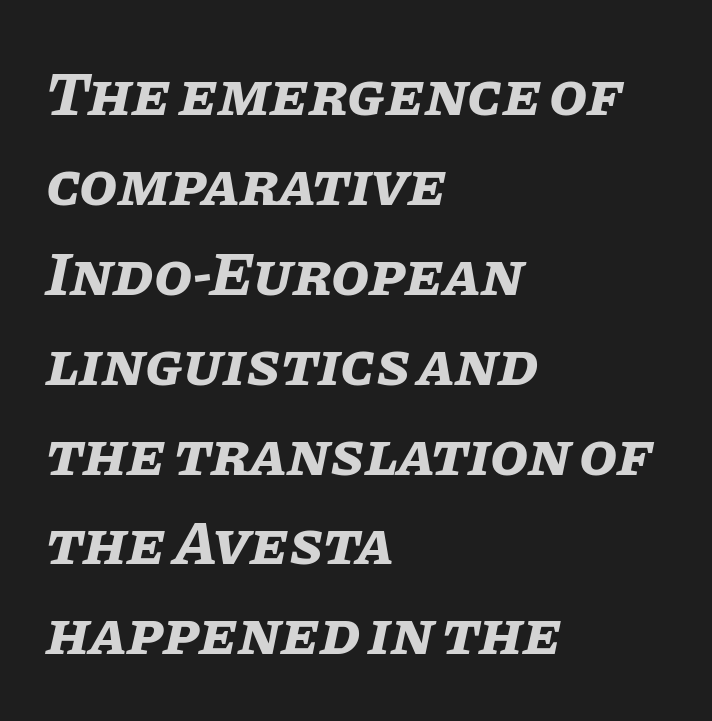
Q: Is the text bold? A: Yes.
Q: Is the text italic (slanted)? A: Yes, it leans right by about 11 degrees.
Q: Is the text underlined? A: No.
Q: How is the paragraph aligned? A: Left-aligned.
Q: Is the spacing between letters normal or unusually wide? A: Normal.
Q: Is the spacing between lines tight, normal or loose? A: Normal.
Q: Width (condensed, normal, or wide)? A: Normal.
Q: Stroke contrast? A: Low.
Q: x-height? A: Large.
Q: Monospaced? A: No.
